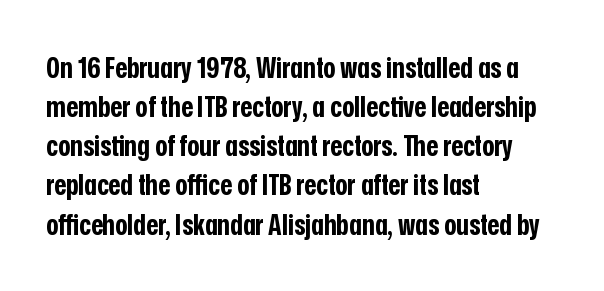
Evenly set lines give the paragraph a standard silhouette. This sample is left-justified, so line endings fall wherever the words run out. Letter spacing: default. Ascenders rise straight up at ninety degrees.
